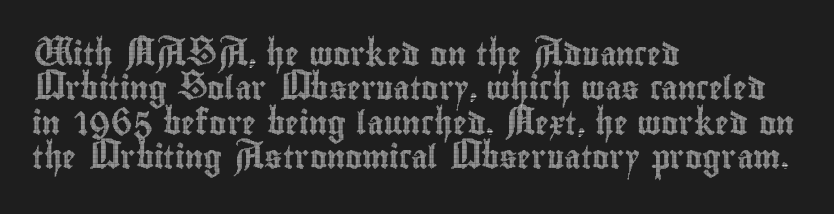
{"italic": "no", "underline": "no", "align": "left", "line_spacing": "normal", "line_spacing_ratio": 1.49, "letter_spacing": "normal", "letter_spacing_em": 0.0, "glyph_px": 23}
